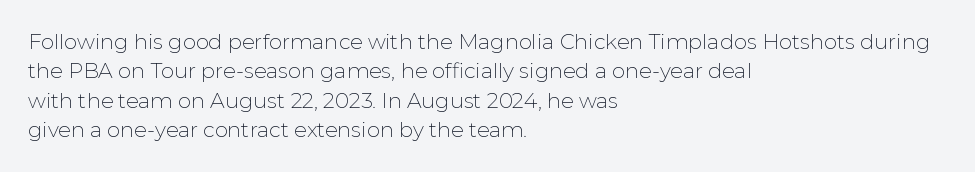
A clean baseline with only descenders dipping below it. If you drew a line through each stem, it would be perfectly vertical. Honestly, the row spacing looks completely unremarkable. Is this a heavy cut? Hardly; it is regular or lighter.
